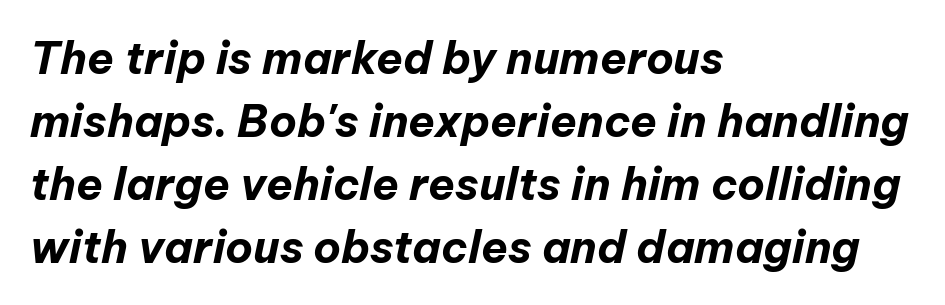
What's the leading like? Ordinary, nothing unusual. You can tell it's italic because the verticals aren't actually vertical. Each row of text sits above clean, open space. Compared with an ordinary text face, these strokes are far heavier — a full bold. You could not count columns in this text — the font is proportionally spaced. Left-aligned paragraph, ragged on the right.
